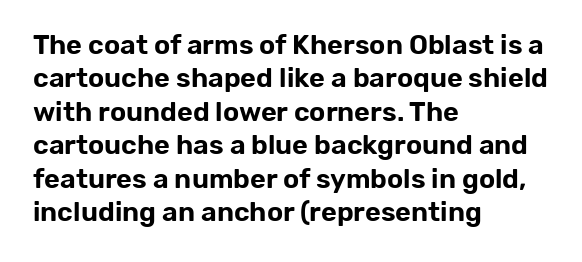
{"italic": "no", "underline": "no", "align": "left", "line_spacing_ratio": 1.24, "letter_spacing": "normal", "letter_spacing_em": 0.0, "glyph_px": 27}
